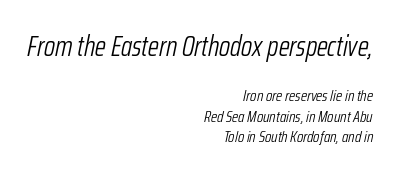
Q: Is the text bold? A: No.
Q: Is the text italic (slanted)? A: Yes, it leans right by about 12 degrees.
Q: Is the text underlined? A: No.
Q: How is the paragraph aligned? A: Right-aligned.
Q: Is the spacing between letters normal or unusually wide? A: Normal.
Q: Is the spacing between lines tight, normal or loose? A: Normal.
Q: Which block of text is set in a larger size, the first (top) or the second (bottom)? A: The first (top) one.
Q: Width (condensed, normal, or wide)? A: Condensed.
Q: Stroke contrast? A: Low.
Q: x-height? A: Medium.
Q: Monospaced? A: No.
